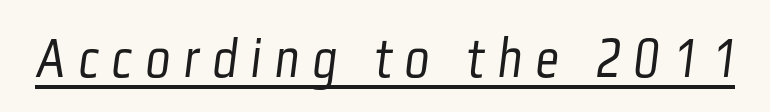
The image shows 58 px light, condensed sans-serif type; set unusually wide letter spacing (+0.23 em), underlined; low stroke contrast and a medium x-height.
